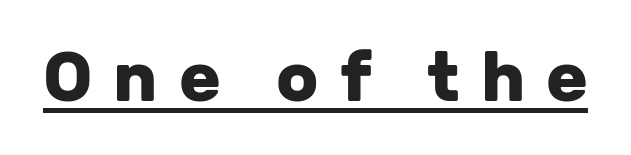
Q: Is the text bold? A: Yes.
Q: Is the text italic (slanted)? A: No, it is upright.
Q: Is the typeface a serif or a sans-serif typeface? A: Sans-serif.
Q: Is the text underlined? A: Yes.
Q: Is the spacing between letters normal or unusually wide? A: Unusually wide.
Q: Width (condensed, normal, or wide)? A: Normal.
Q: Stroke contrast? A: Low.
Q: x-height? A: Medium.
Q: Monospaced? A: No.
